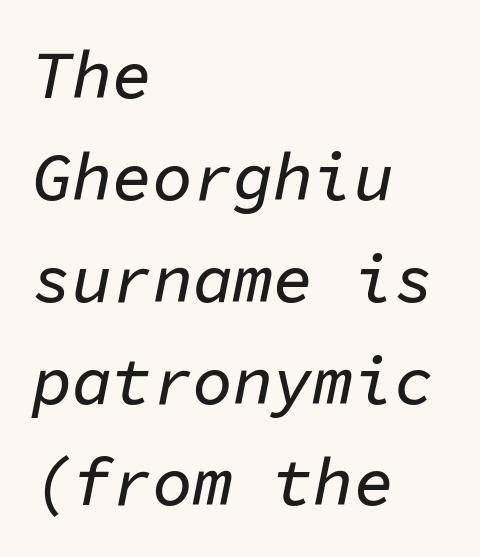
{"italic": "yes", "lean": "right", "slant_degrees": 11, "width": "normal", "stroke_contrast": "low", "x_height": "medium", "monospaced": "yes", "underline": "no", "align": "left", "line_spacing": "normal", "line_spacing_ratio": 1.52, "letter_spacing": "normal", "letter_spacing_em": 0.0, "glyph_px": 67}
